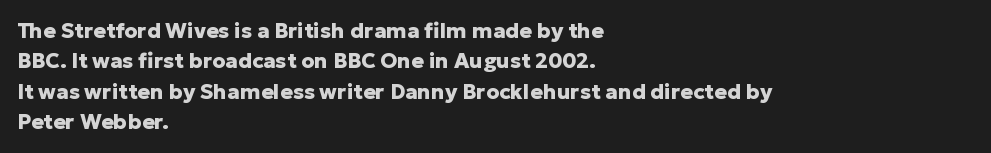
{"italic": "no", "bold": "yes", "underline": "no", "align": "left", "line_spacing": "normal", "line_spacing_ratio": 1.45, "letter_spacing": "normal", "letter_spacing_em": 0.0, "glyph_px": 21}
